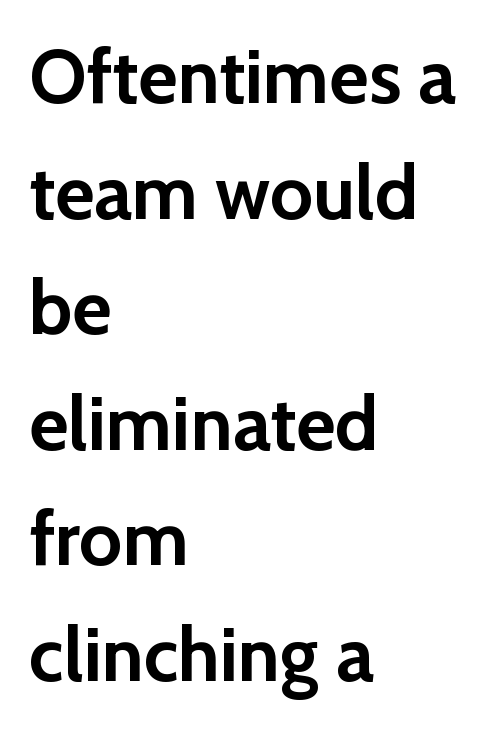
{"serif": "no", "italic": "no", "bold": "yes", "weight": "semibold", "width": "normal", "stroke_contrast": "low", "x_height": "medium", "monospaced": "no", "underline": "no", "align": "left", "line_spacing": "normal", "line_spacing_ratio": 1.52, "letter_spacing": "normal", "letter_spacing_em": 0.0, "glyph_px": 76}
